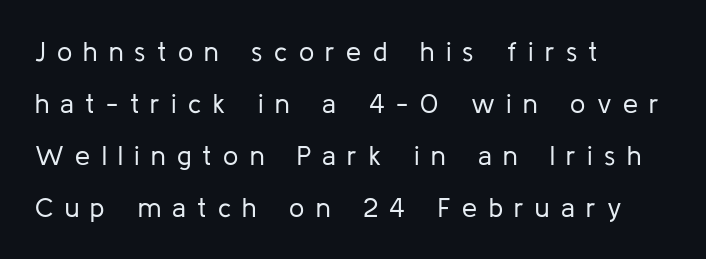
{"italic": "no", "bold": "no", "underline": "no", "align": "left", "line_spacing": "loose", "line_spacing_ratio": 1.93, "letter_spacing": "wide", "letter_spacing_em": 0.42, "glyph_px": 27}
